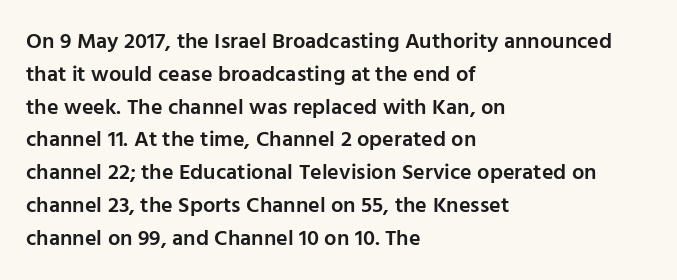
{"italic": "no", "bold": "semi", "underline": "no", "align": "left", "line_spacing": "normal", "line_spacing_ratio": 1.49, "letter_spacing": "normal", "letter_spacing_em": 0.0, "glyph_px": 22}
